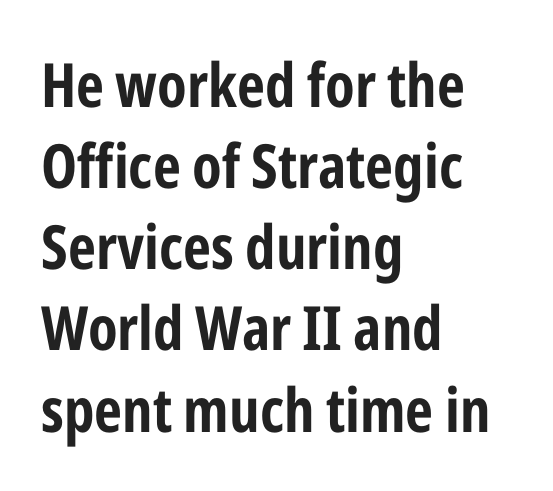
Q: Is the text italic (slanted)? A: No, it is upright.
Q: Is the typeface a serif or a sans-serif typeface? A: Sans-serif.
Q: Is the text underlined? A: No.
Q: How is the paragraph aligned? A: Left-aligned.
Q: Is the spacing between letters normal or unusually wide? A: Normal.
Q: Is the spacing between lines tight, normal or loose? A: Normal.
Q: Width (condensed, normal, or wide)? A: Condensed.
Q: Stroke contrast? A: Low.
Q: x-height? A: Medium.
Q: Monospaced? A: No.
